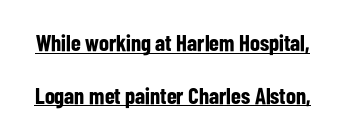
Q: Is the text bold? A: Yes.
Q: Is the text italic (slanted)? A: No, it is upright.
Q: Is the text underlined? A: Yes.
Q: Is the spacing between letters normal or unusually wide? A: Normal.
Q: Is the spacing between lines tight, normal or loose? A: Loose.
